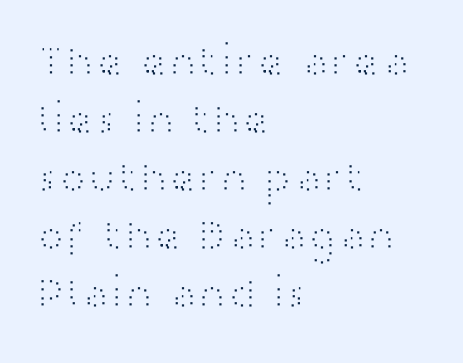
{"serif": "no", "italic": "no", "bold": "no", "weight": "light", "width": "wide", "stroke_contrast": "high", "x_height": "medium", "monospaced": "no", "underline": "no", "align": "left", "line_spacing": "normal", "line_spacing_ratio": 1.32, "letter_spacing": "normal", "letter_spacing_em": 0.0, "glyph_px": 44}
